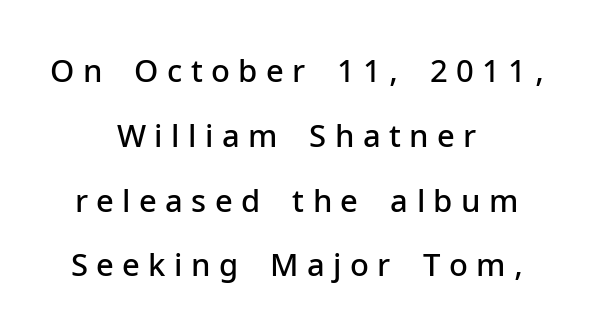
Q: Is the text bold? A: Semi-bold.
Q: Is the text italic (slanted)? A: No, it is upright.
Q: Is the typeface a serif or a sans-serif typeface? A: Sans-serif.
Q: Is the text underlined? A: No.
Q: How is the paragraph aligned? A: Centered.
Q: Is the spacing between letters normal or unusually wide? A: Unusually wide.
Q: Is the spacing between lines tight, normal or loose? A: Loose.
Q: Width (condensed, normal, or wide)? A: Normal.
Q: Stroke contrast? A: Low.
Q: x-height? A: Medium.
Q: Monospaced? A: No.
